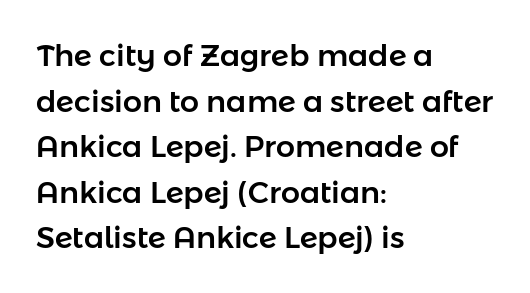
Q: Is the text italic (slanted)? A: No, it is upright.
Q: Is the typeface a serif or a sans-serif typeface? A: Sans-serif.
Q: Is the text underlined? A: No.
Q: How is the paragraph aligned? A: Left-aligned.
Q: Is the spacing between letters normal or unusually wide? A: Normal.
Q: Is the spacing between lines tight, normal or loose? A: Normal.
Q: Width (condensed, normal, or wide)? A: Normal.
Q: Stroke contrast? A: Low.
Q: x-height? A: Medium.
Q: Monospaced? A: No.
